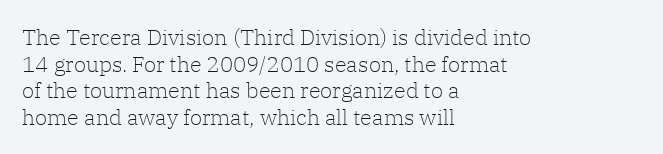
The face used here is rendered with its standard letterfit. The rag falls on the right side of this text block. The typeface has the unassuming heft of standard copy or less. Italic: no, the glyphs are upright roman.
